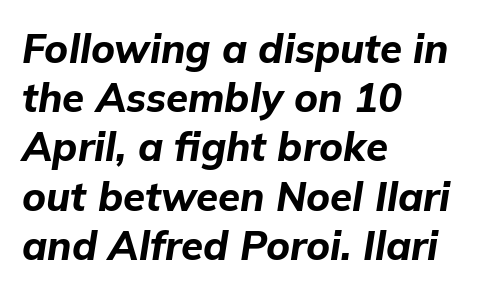
Q: Is the text bold? A: Yes.
Q: Is the text italic (slanted)? A: Yes, it leans right by about 9 degrees.
Q: Is the text underlined? A: No.
Q: How is the paragraph aligned? A: Left-aligned.
Q: Is the spacing between letters normal or unusually wide? A: Normal.
Q: Width (condensed, normal, or wide)? A: Normal.
Q: Stroke contrast? A: Low.
Q: x-height? A: Medium.
Q: Monospaced? A: No.
